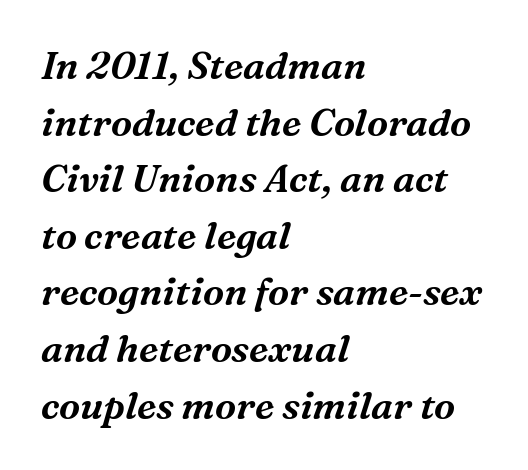
Q: Is the text italic (slanted)? A: Yes, it leans right by about 16 degrees.
Q: Is the typeface a serif or a sans-serif typeface? A: Serif.
Q: Is the text underlined? A: No.
Q: How is the paragraph aligned? A: Left-aligned.
Q: Is the spacing between letters normal or unusually wide? A: Normal.
Q: Is the spacing between lines tight, normal or loose? A: Normal.
Q: Width (condensed, normal, or wide)? A: Normal.
Q: Stroke contrast? A: Medium.
Q: x-height? A: Medium.
Q: Monospaced? A: No.
